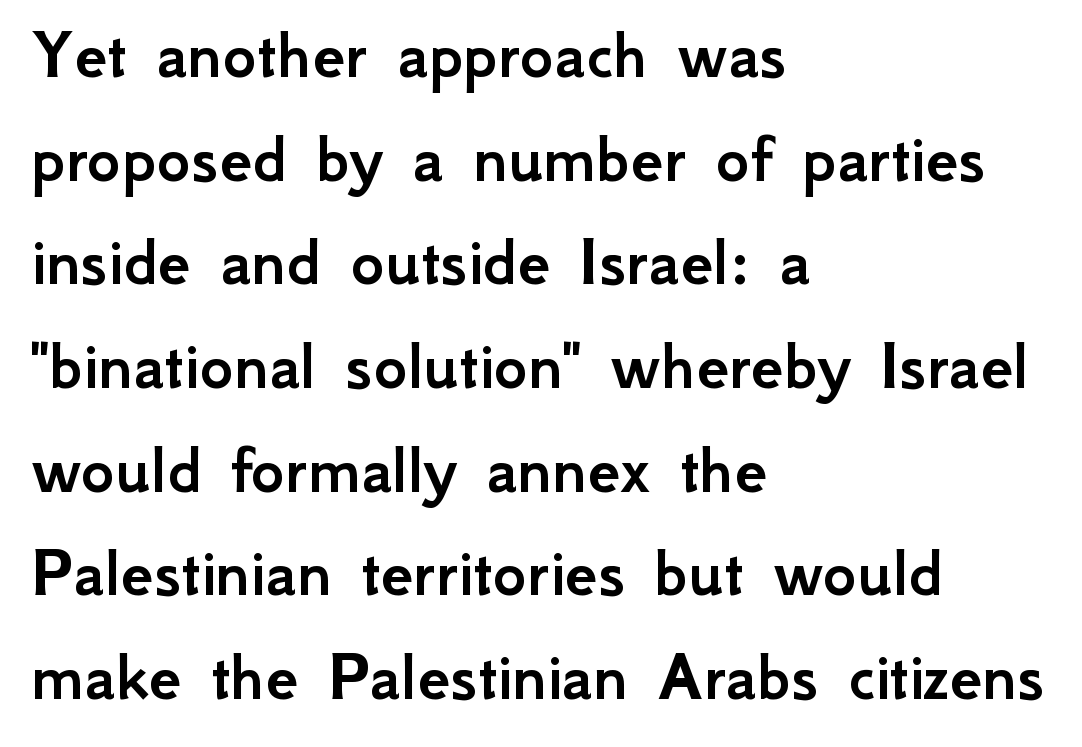
{"serif": "no", "italic": "no", "width": "normal", "stroke_contrast": "low", "x_height": "small", "monospaced": "no", "underline": "no", "align": "left", "line_spacing": "normal", "line_spacing_ratio": 1.42, "letter_spacing": "normal", "letter_spacing_em": 0.0, "glyph_px": 73}
